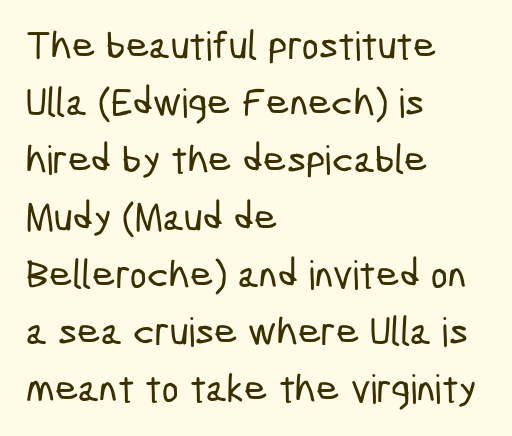
Is this a fixed-width face? No — the glyphs have proportional, varying widths. The leading is moderate, giving the passage an even texture. Unlike a traditional serif, this face leaves its strokes unadorned. Only glyphs here, with clear space below each row.
